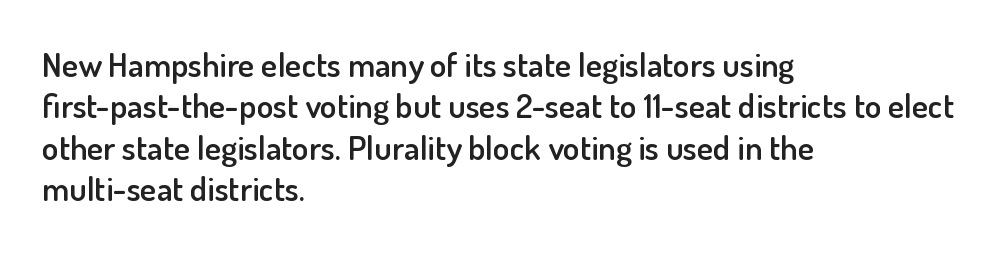
The image shows 34 px semibold sans-serif type, upright; set left-aligned, line spacing 1.22x, normal letter spacing, not underlined; low stroke contrast and a small x-height.
